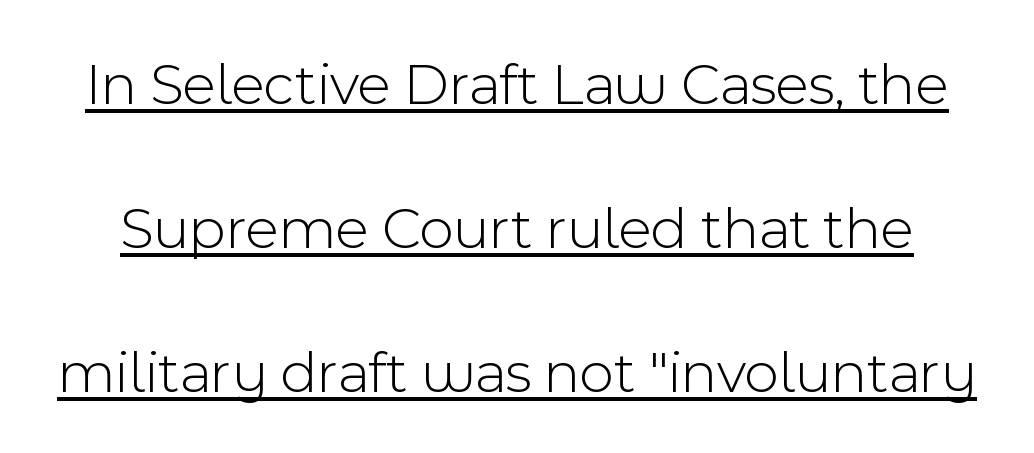
No letter is thick-stroked: the sample isn't bold. Rendered with straight, roman letterforms. The string is rendered with underlining switched on. Widely set lines give the paragraph a tall, airy silhouette.
